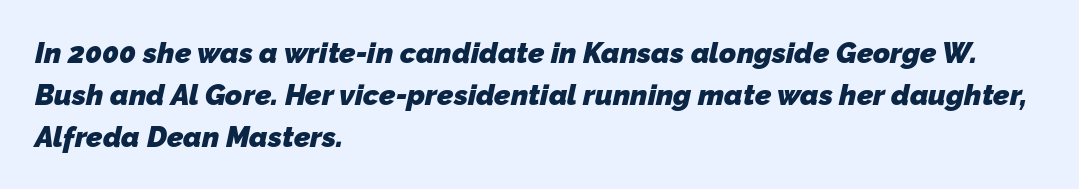
Q: Is the text bold? A: Yes.
Q: Is the typeface a serif or a sans-serif typeface? A: Sans-serif.
Q: Is the text underlined? A: No.
Q: How is the paragraph aligned? A: Left-aligned.
Q: Is the spacing between letters normal or unusually wide? A: Normal.
Q: Is the spacing between lines tight, normal or loose? A: Normal.
Q: Width (condensed, normal, or wide)? A: Normal.
Q: Stroke contrast? A: Low.
Q: x-height? A: Medium.
Q: Monospaced? A: No.
